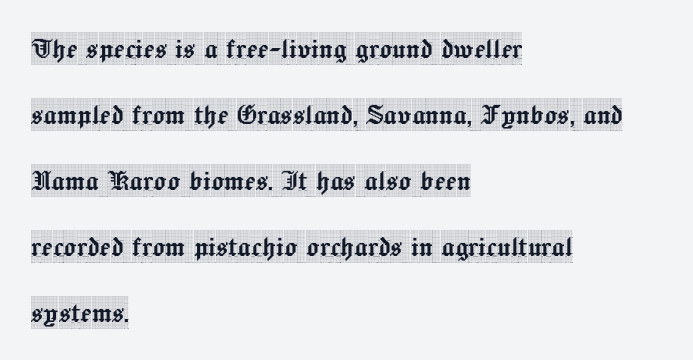
{"serif": "yes", "italic": "no", "width": "condensed", "x_height": "large", "monospaced": "no", "underline": "no", "align": "left", "line_spacing": "loose", "line_spacing_ratio": 2.0, "letter_spacing": "normal", "letter_spacing_em": 0.0, "glyph_px": 33}
